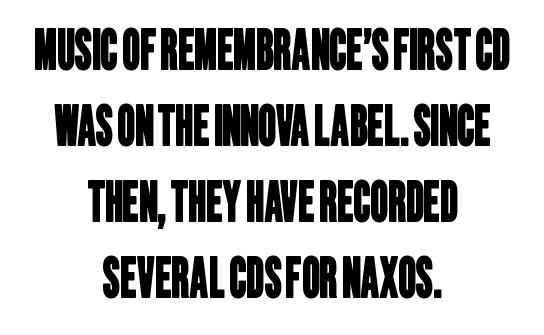
In terms of letterform style, serifs are entirely absent. The rendering uses natural spacing where letterforms have individual widths. The string is rendered with underlining switched off. This sample keeps an unexceptional amount of space between lines. Is the letter spacing exaggerated? No — it looks like the ordinary default. Layout note: lines centered.
